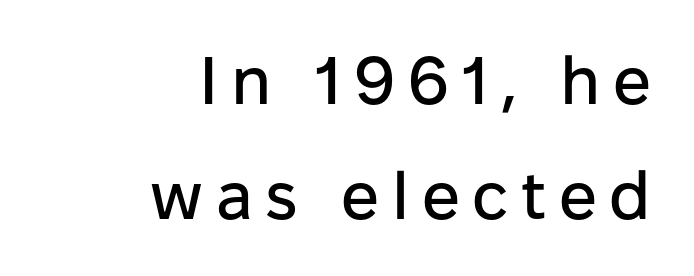
A bare baseline throughout the passage. Stroke terminals: plain, sans-serif. Character widths vary here, with narrow letters taking less room than wide ones. One-word summary of the alignment: right. The font's upright variant was chosen for this text.
